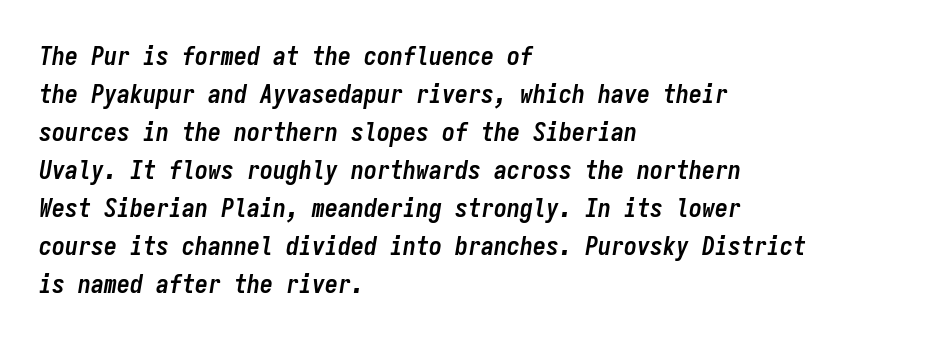
{"italic": "yes", "lean": "right", "slant_degrees": 9, "bold": "yes", "underline": "no", "align": "left", "line_spacing": "normal", "line_spacing_ratio": 1.46, "letter_spacing": "normal", "letter_spacing_em": 0.0, "glyph_px": 26}
